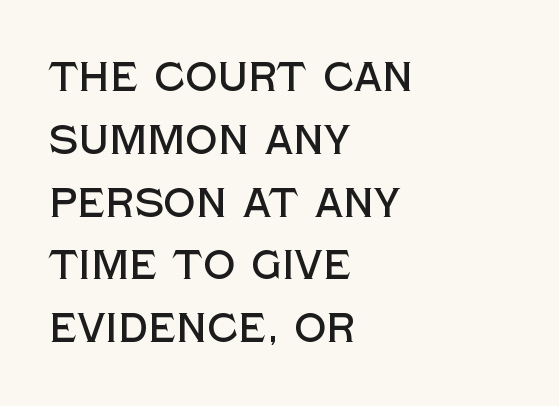
The typeface chosen for these lines omits serifs. Quick note: not italic, upright. Compared with typical paragraphs, the rows here are spaced about the same. Teacher's note: observe the even left margin — that is flush-left alignment. The string is rendered with underlining switched off. Proportional: the letters do not fall into vertical columns.
